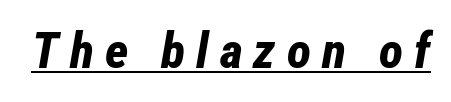
{"italic": "yes", "lean": "right", "slant_degrees": 12, "bold": "yes", "weight": "bold", "width": "condensed", "stroke_contrast": "low", "x_height": "medium", "monospaced": "no", "underline": "yes", "letter_spacing": "wide", "letter_spacing_em": 0.22, "glyph_px": 50}
